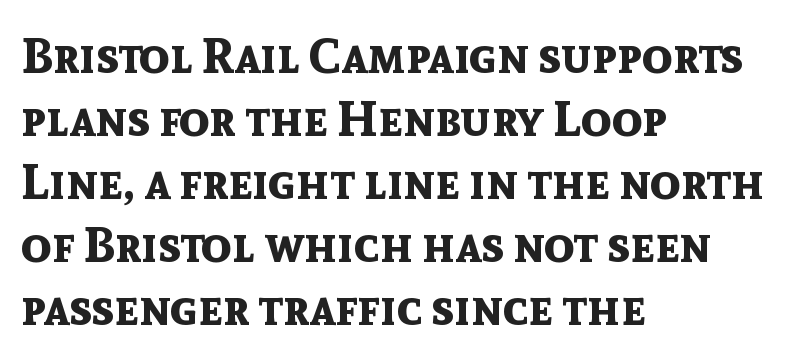
Q: Is the text bold? A: Yes.
Q: Is the text italic (slanted)? A: No, it is upright.
Q: Is the typeface a serif or a sans-serif typeface? A: Sans-serif.
Q: Is the text underlined? A: No.
Q: How is the paragraph aligned? A: Left-aligned.
Q: Is the spacing between letters normal or unusually wide? A: Normal.
Q: Is the spacing between lines tight, normal or loose? A: Normal.
Q: Width (condensed, normal, or wide)? A: Normal.
Q: x-height? A: Medium.
Q: Monospaced? A: No.
